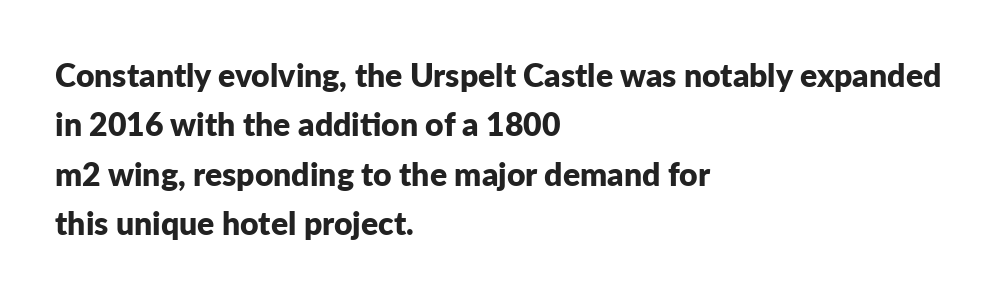
The image shows 32 px bold sans-serif type, upright; set left-aligned, normal line spacing (1.54x), normal letter spacing, not underlined; low stroke contrast and a medium x-height.
